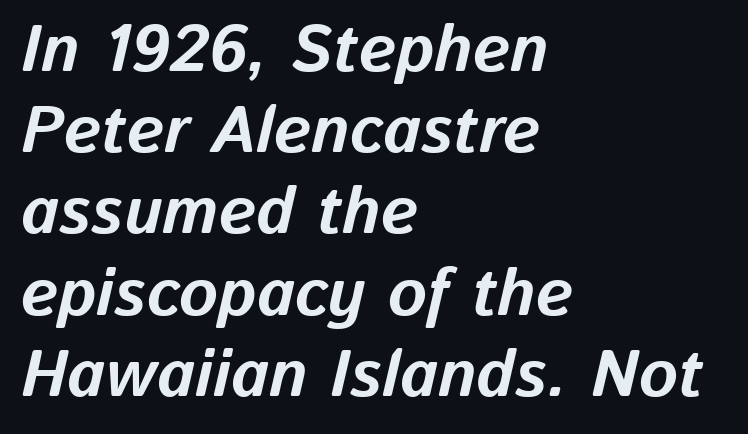
{"italic": "yes", "lean": "right", "slant_degrees": 13, "bold": "yes", "weight": "bold", "width": "normal", "stroke_contrast": "low", "x_height": "medium", "monospaced": "no", "underline": "no", "align": "left", "line_spacing_ratio": 1.23, "letter_spacing": "normal", "letter_spacing_em": 0.0, "glyph_px": 66}
